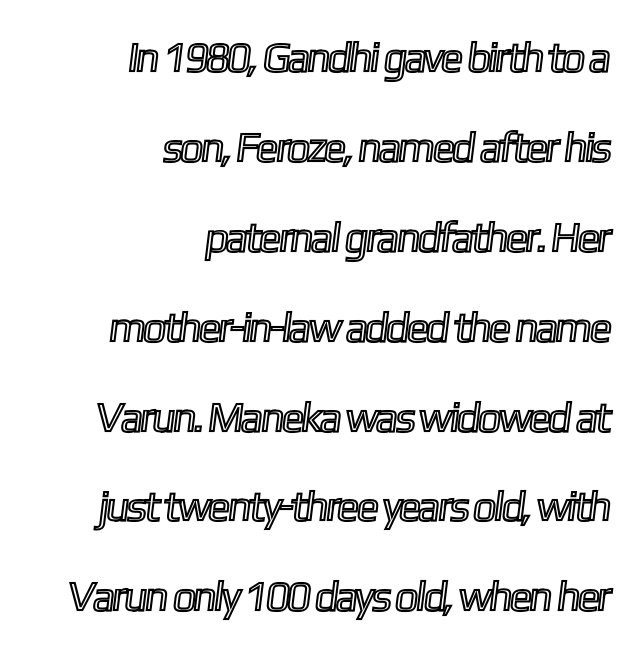
Each word holds together tightly as a unit, with standard inter-letter gaps. A clean baseline with only descenders dipping below it. These lines are rendered in a variable-pitch font. Casual observation: everything's shoved over to the right. Does the leading feel generous? Absolutely, it's lavish.
